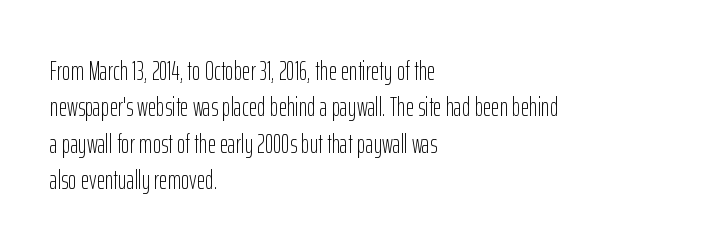
The image shows 26 px text type, upright; set left-aligned, normal line spacing (1.4x), normal letter spacing, not underlined.
